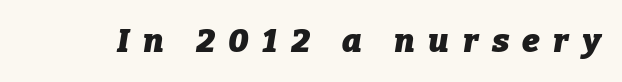
Q: Is the text bold? A: Yes.
Q: Is the text italic (slanted)? A: Yes, it leans right by about 9 degrees.
Q: Is the text underlined? A: No.
Q: Is the spacing between letters normal or unusually wide? A: Unusually wide.
Q: Width (condensed, normal, or wide)? A: Normal.
Q: Stroke contrast? A: Low.
Q: x-height? A: Medium.
Q: Monospaced? A: No.
